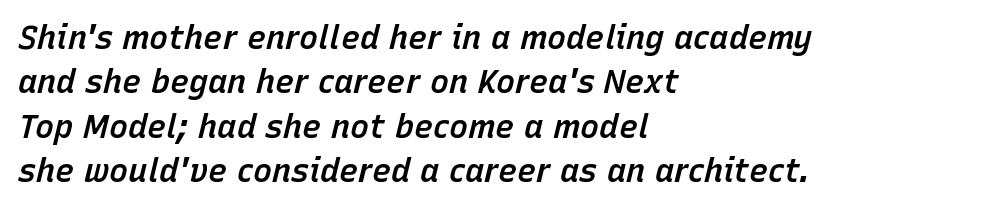
{"italic": "yes", "lean": "right", "slant_degrees": 15, "bold": "semi", "weight": "semibold", "width": "normal", "stroke_contrast": "low", "x_height": "medium", "monospaced": "no", "underline": "no", "align": "left", "line_spacing": "normal", "line_spacing_ratio": 1.39, "letter_spacing": "normal", "letter_spacing_em": 0.0, "glyph_px": 32}
